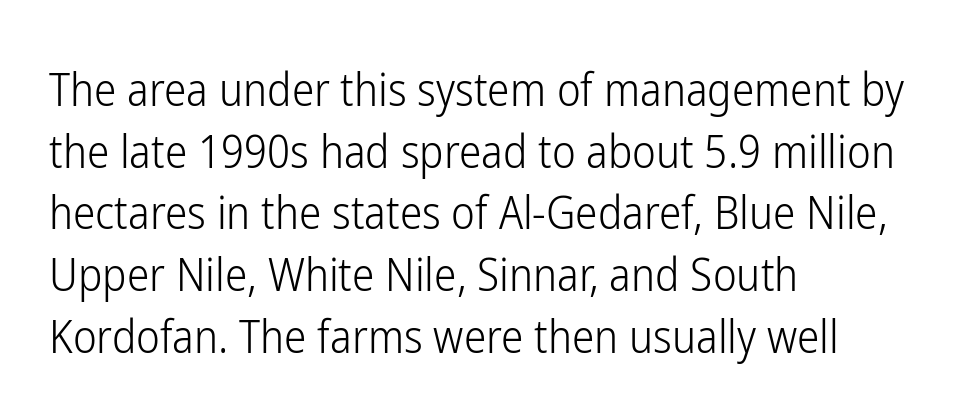
The image shows 45 px light, condensed sans-serif type, upright; set left-aligned, normal line spacing (1.37x), normal letter spacing, not underlined; low stroke contrast and a medium x-height.
